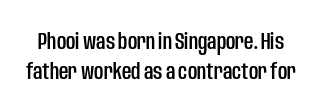
Italic: no, the glyphs are upright roman. The leading is moderate, giving the passage an even texture. Underline: absent. Students, note that the glyphs here touch the page at normal intervals.
